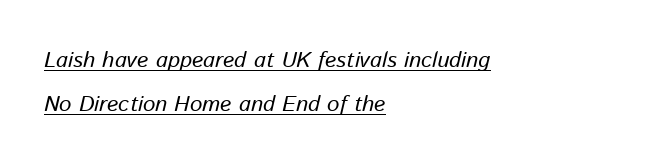
{"italic": "yes", "lean": "right", "slant_degrees": 13, "underline": "yes", "align": "left", "line_spacing": "loose", "line_spacing_ratio": 1.99, "letter_spacing": "normal", "letter_spacing_em": 0.0, "glyph_px": 22}
